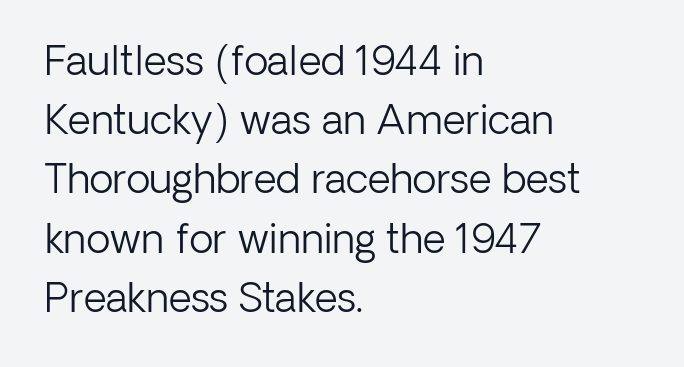
Rule under the text: the space is simply empty. Normally led — the rows are evenly, conventionally spaced. All the whitespace from short lines collects on the right. Font category for this specimen: sans-serif.
